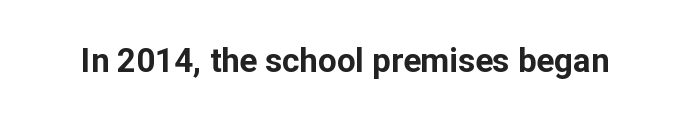
You'd pick this weight for a headline — it's a proper bold. I'd call this a sans setting — the letters go barefoot. The area under the type is left untouched. Spacing verdict: proportional, widths tailored to each character. The line texture is even and compact thanks to regular tracking. These lines were composed using upright roman letters.
